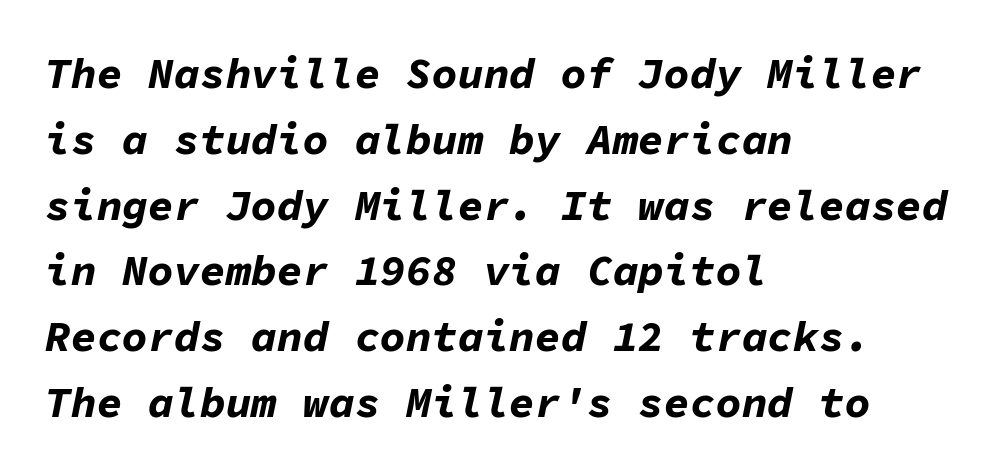
This sample is left-justified, so line endings fall wherever the words run out. Inter-character spacing is left at the font's built-in metrics. Pretty heavy lettering here — definitely bold. Fixed-width glyphs throughout — classic coding-font behaviour. The glyphs are unaccompanied by any horizontal stroke below them.
